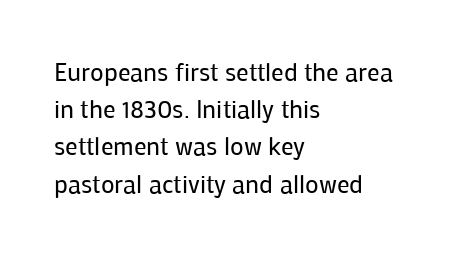
{"italic": "no", "bold": "no", "underline": "no", "align": "left", "line_spacing": "normal", "line_spacing_ratio": 1.49, "letter_spacing": "normal", "letter_spacing_em": 0.0, "glyph_px": 25}
